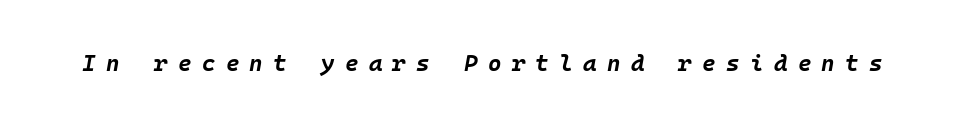
The image shows 23 px bold type, italic (leaning right); set unusually wide letter spacing (+0.45 em), not underlined.
